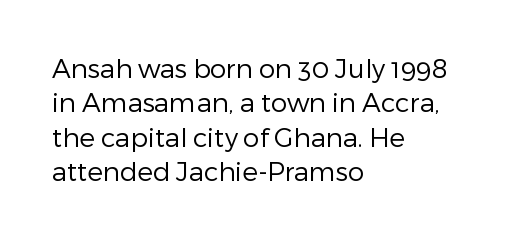
The image shows 26 px text type, upright; set left-aligned, normal line spacing (1.32x), normal letter spacing, not underlined.
